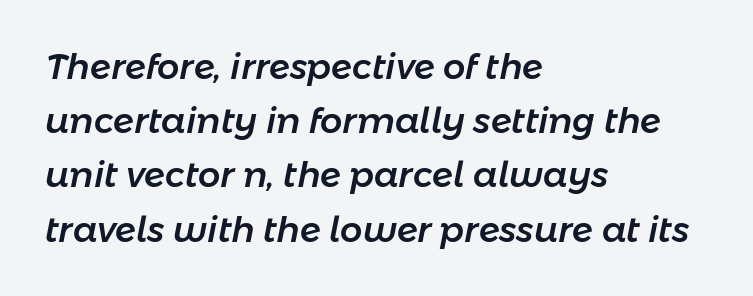
{"italic": "yes", "lean": "right", "slant_degrees": 11, "width": "normal", "stroke_contrast": "low", "x_height": "medium", "monospaced": "no", "underline": "no", "align": "left", "line_spacing": "normal", "line_spacing_ratio": 1.55, "letter_spacing": "normal", "letter_spacing_em": 0.0, "glyph_px": 35}
